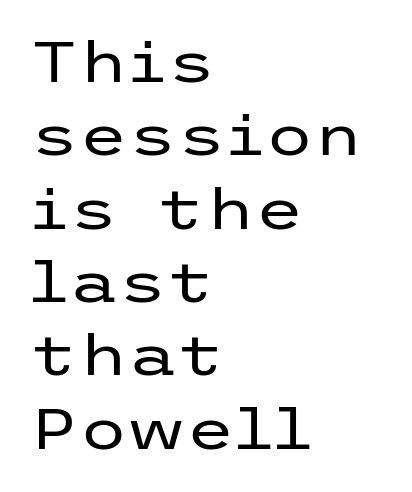
The image shows 56 px regular-weight, wide sans-serif type, upright; set left-aligned, normal line spacing (1.31x), normal letter spacing, not underlined; low stroke contrast and a medium x-height.
